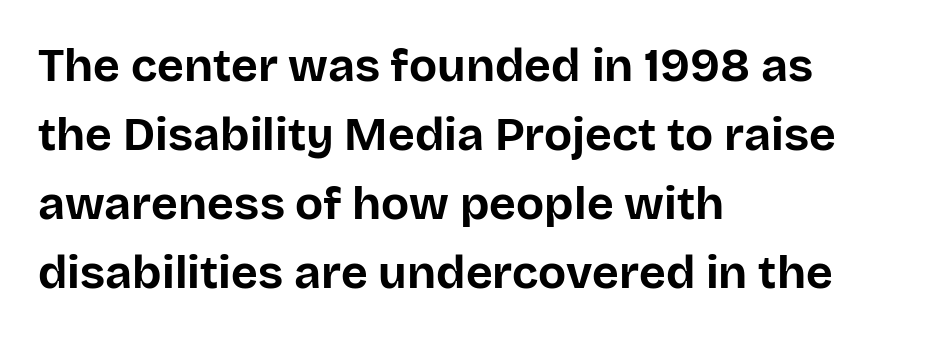
Q: Is the text bold? A: Yes.
Q: Is the text italic (slanted)? A: No, it is upright.
Q: Is the typeface a serif or a sans-serif typeface? A: Sans-serif.
Q: Is the text underlined? A: No.
Q: How is the paragraph aligned? A: Left-aligned.
Q: Is the spacing between letters normal or unusually wide? A: Normal.
Q: Is the spacing between lines tight, normal or loose? A: Normal.
Q: Width (condensed, normal, or wide)? A: Normal.
Q: Stroke contrast? A: Low.
Q: x-height? A: Large.
Q: Monospaced? A: No.
